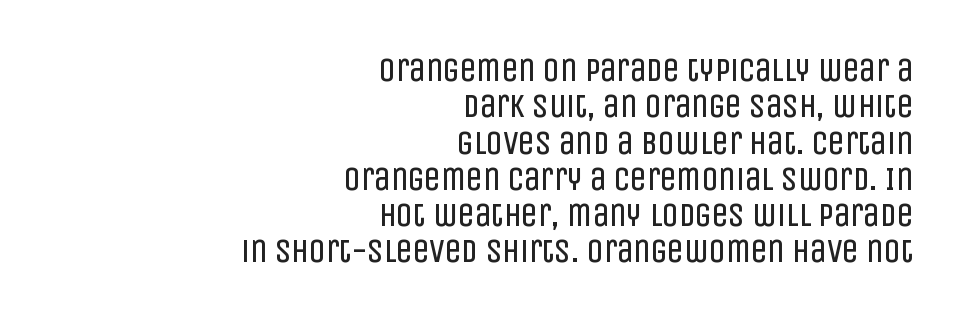
Q: Is the text bold? A: No.
Q: Is the text italic (slanted)? A: No, it is upright.
Q: Is the typeface a serif or a sans-serif typeface? A: Sans-serif.
Q: Is the text underlined? A: No.
Q: How is the paragraph aligned? A: Right-aligned.
Q: Is the spacing between letters normal or unusually wide? A: Normal.
Q: Is the spacing between lines tight, normal or loose? A: Tight.
Q: Width (condensed, normal, or wide)? A: Condensed.
Q: Stroke contrast? A: Low.
Q: x-height? A: Large.
Q: Monospaced? A: No.
